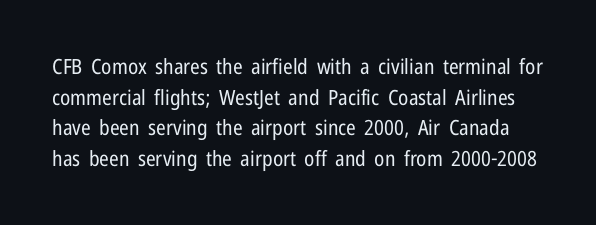
Q: Is the text bold? A: No.
Q: Is the text italic (slanted)? A: No, it is upright.
Q: Is the text underlined? A: No.
Q: Is the spacing between letters normal or unusually wide? A: Normal.
Q: Is the spacing between lines tight, normal or loose? A: Normal.
